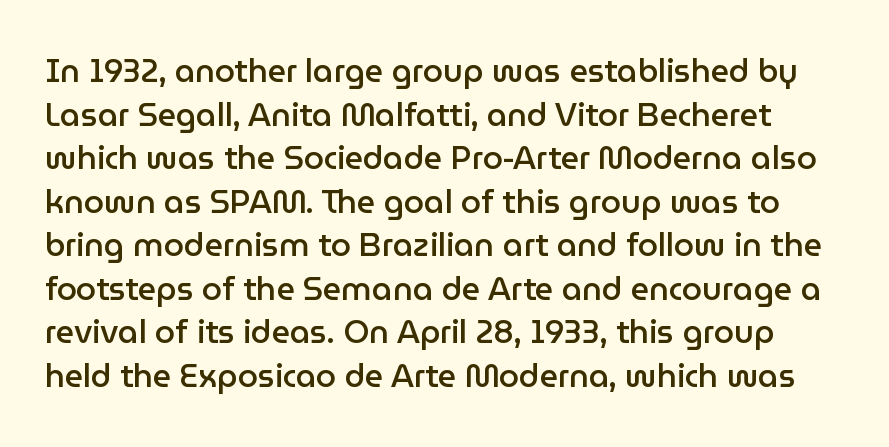
{"serif": "no", "italic": "no", "bold": "semi", "weight": "semibold", "width": "normal", "stroke_contrast": "low", "x_height": "medium", "monospaced": "no", "underline": "no", "line_spacing": "normal", "line_spacing_ratio": 1.36, "letter_spacing": "normal", "letter_spacing_em": 0.0, "glyph_px": 32}
